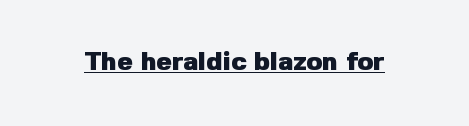
The image shows 26 px bold type, upright; set normal letter spacing, underlined.
